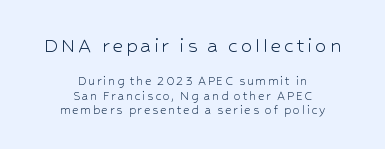
{"italic": "no", "bold": "no", "underline": "no", "align": "center", "line_spacing": "tight", "line_spacing_ratio": 1.03, "larger_block": "first", "size_ratio": 1.64, "glyph_px": 23}
